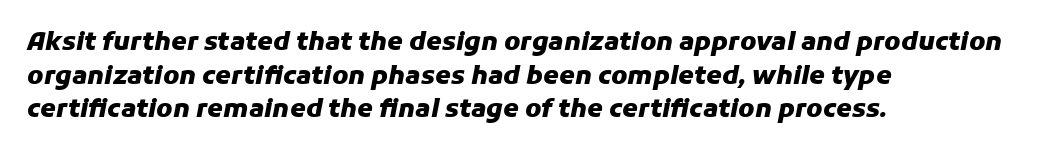
Q: Is the text bold? A: Yes.
Q: Is the text italic (slanted)? A: Yes, it leans right by about 11 degrees.
Q: Is the text underlined? A: No.
Q: How is the paragraph aligned? A: Left-aligned.
Q: Is the spacing between letters normal or unusually wide? A: Normal.
Q: Is the spacing between lines tight, normal or loose? A: Normal.
